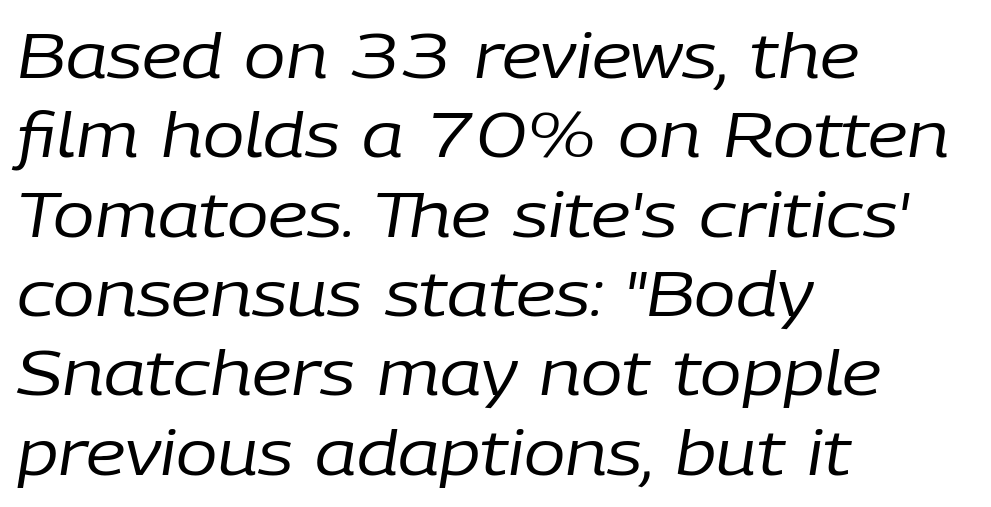
{"italic": "yes", "lean": "right", "slant_degrees": 9, "bold": "no", "weight": "regular", "width": "normal", "stroke_contrast": "low", "x_height": "medium", "monospaced": "no", "underline": "no", "align": "left", "line_spacing": "normal", "line_spacing_ratio": 1.28, "letter_spacing": "normal", "letter_spacing_em": 0.0, "glyph_px": 62}
